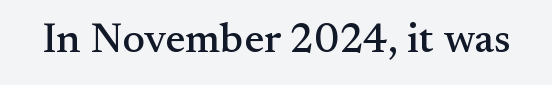
Q: Is the text italic (slanted)? A: No, it is upright.
Q: Is the typeface a serif or a sans-serif typeface? A: Serif.
Q: Is the text underlined? A: No.
Q: Is the spacing between letters normal or unusually wide? A: Normal.
Q: Width (condensed, normal, or wide)? A: Normal.
Q: Stroke contrast? A: Medium.
Q: x-height? A: Small.
Q: Monospaced? A: No.
